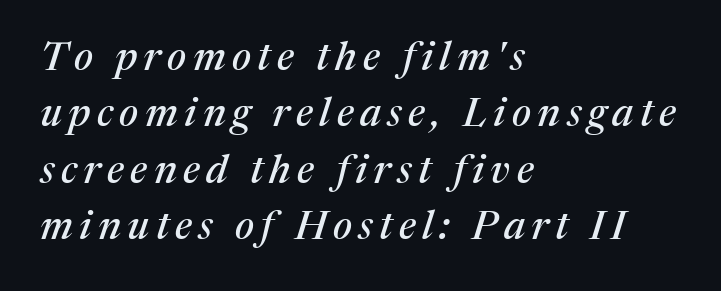
{"serif": "yes", "italic": "yes", "lean": "right", "slant_degrees": 17, "width": "normal", "stroke_contrast": "medium", "x_height": "medium", "monospaced": "no", "underline": "no", "align": "left", "line_spacing": "normal", "line_spacing_ratio": 1.41, "glyph_px": 40}
